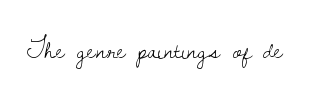
The image shows 27 px text type; set normal letter spacing, not underlined.
